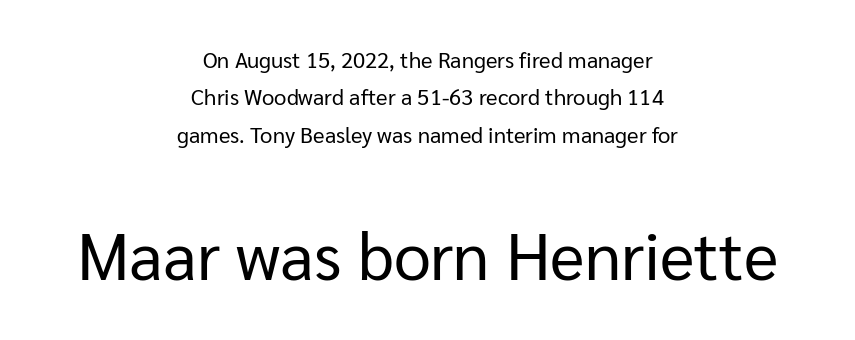
Q: Is the text bold? A: No.
Q: Is the text italic (slanted)? A: No, it is upright.
Q: Is the typeface a serif or a sans-serif typeface? A: Sans-serif.
Q: Is the text underlined? A: No.
Q: How is the paragraph aligned? A: Centered.
Q: Is the spacing between letters normal or unusually wide? A: Normal.
Q: Is the spacing between lines tight, normal or loose? A: Normal.
Q: Which block of text is set in a larger size, the first (top) or the second (bottom)? A: The second (bottom) one.
Q: Width (condensed, normal, or wide)? A: Normal.
Q: Stroke contrast? A: Low.
Q: x-height? A: Medium.
Q: Monospaced? A: No.
